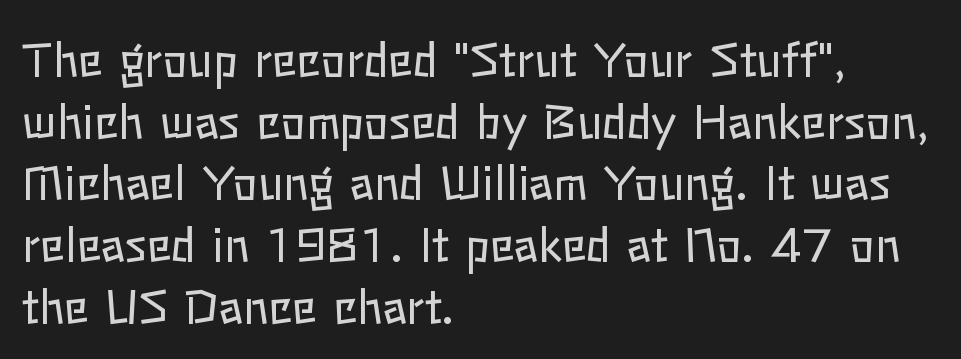
The image shows 46 px regular-weight type, upright; set left-aligned, normal line spacing (1.34x), normal letter spacing, not underlined; low stroke contrast and a medium x-height.
